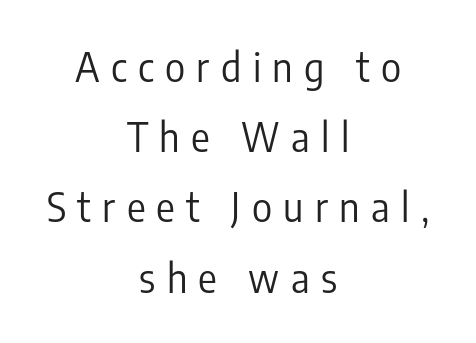
Q: Is the text bold? A: No.
Q: Is the text italic (slanted)? A: No, it is upright.
Q: Is the typeface a serif or a sans-serif typeface? A: Sans-serif.
Q: Is the text underlined? A: No.
Q: How is the paragraph aligned? A: Centered.
Q: Is the spacing between letters normal or unusually wide? A: Unusually wide.
Q: Width (condensed, normal, or wide)? A: Condensed.
Q: Stroke contrast? A: Low.
Q: x-height? A: Medium.
Q: Monospaced? A: No.
